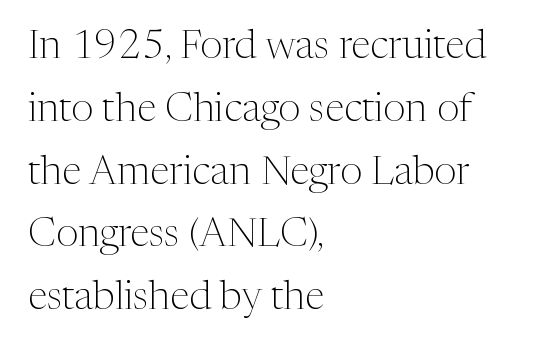
Q: Is the text bold? A: No.
Q: Is the text italic (slanted)? A: No, it is upright.
Q: Is the typeface a serif or a sans-serif typeface? A: Serif.
Q: Is the text underlined? A: No.
Q: How is the paragraph aligned? A: Left-aligned.
Q: Is the spacing between letters normal or unusually wide? A: Normal.
Q: Is the spacing between lines tight, normal or loose? A: Normal.
Q: Width (condensed, normal, or wide)? A: Normal.
Q: Stroke contrast? A: Medium.
Q: x-height? A: Medium.
Q: Monospaced? A: No.
